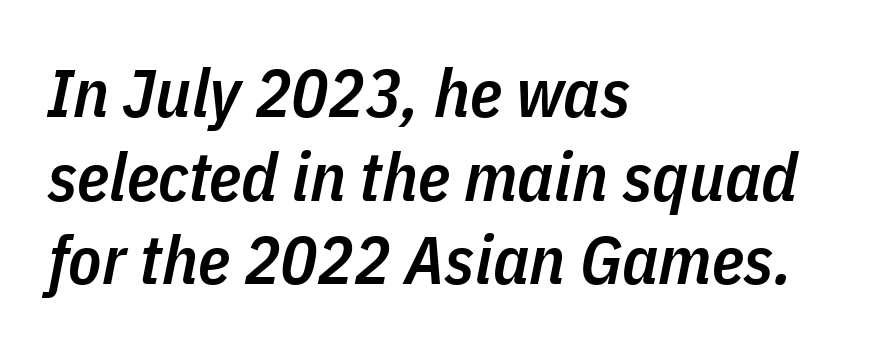
{"italic": "yes", "lean": "right", "slant_degrees": 11, "bold": "semi", "weight": "semibold", "width": "condensed", "stroke_contrast": "low", "x_height": "medium", "monospaced": "no", "underline": "no", "align": "left", "line_spacing_ratio": 1.23, "letter_spacing": "normal", "letter_spacing_em": 0.0, "glyph_px": 68}
